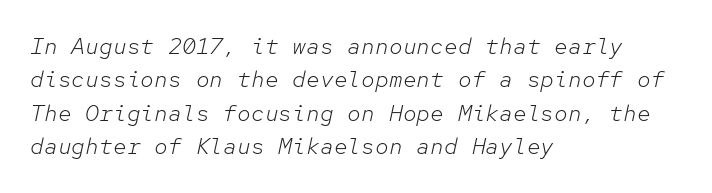
The image shows 23 px text type, italic (leaning right); set left-aligned, normal line spacing (1.45x), normal letter spacing, not underlined.
